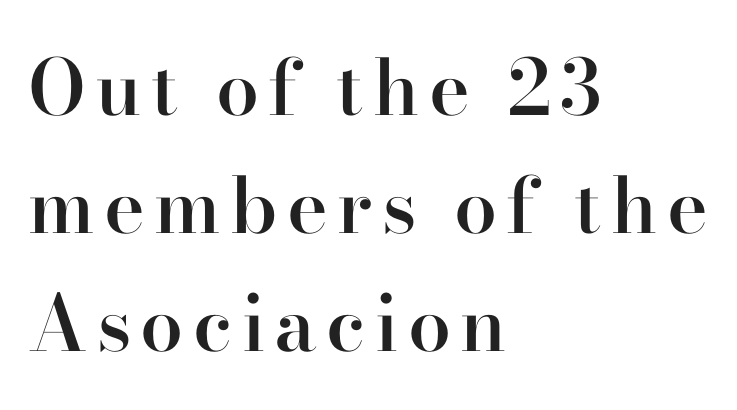
The image shows 77 px semibold serif type, upright; set left-aligned, normal line spacing (1.53x), not underlined; high stroke contrast and a small x-height.
